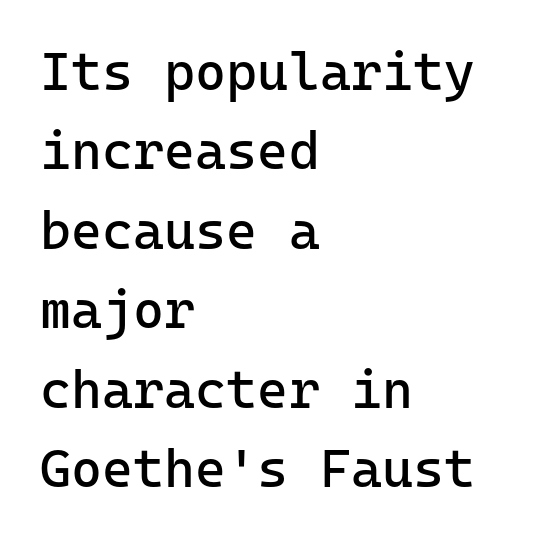
{"serif": "no", "italic": "no", "bold": "no", "weight": "regular", "width": "normal", "stroke_contrast": "low", "x_height": "medium", "monospaced": "yes", "underline": "no", "align": "left", "line_spacing": "normal", "line_spacing_ratio": 1.5, "letter_spacing": "normal", "letter_spacing_em": 0.0, "glyph_px": 53}
